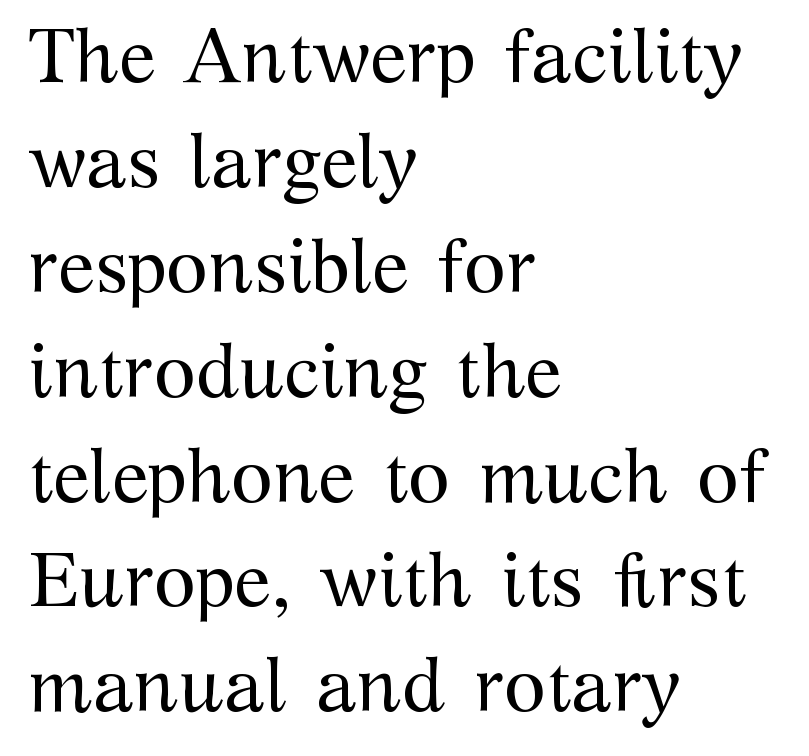
Q: Is the text bold? A: No.
Q: Is the text italic (slanted)? A: No, it is upright.
Q: Is the typeface a serif or a sans-serif typeface? A: Serif.
Q: Is the text underlined? A: No.
Q: How is the paragraph aligned? A: Left-aligned.
Q: Is the spacing between letters normal or unusually wide? A: Normal.
Q: Is the spacing between lines tight, normal or loose? A: Normal.
Q: Width (condensed, normal, or wide)? A: Normal.
Q: Stroke contrast? A: Medium.
Q: x-height? A: Medium.
Q: Monospaced? A: No.
